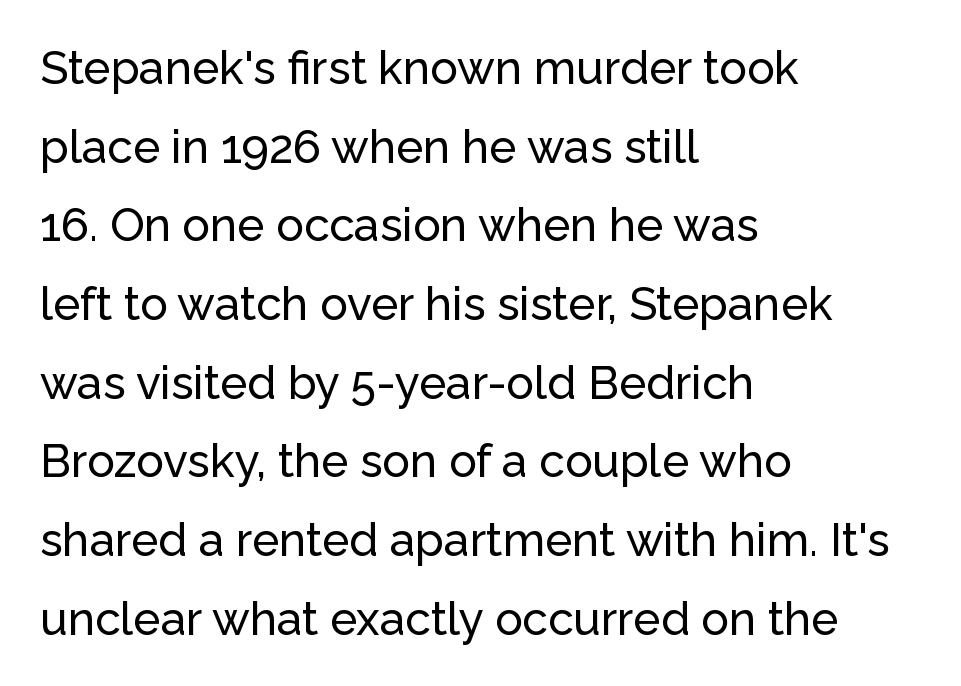
The zone under the glyphs is completely vacant. The letters carry no serifs — their stems end cleanly without finishing strokes. No italicization has been applied; the sample stays upright. You could not count columns in this text — the font is proportionally spaced. Standard letterfit; no display-style spreading of the glyphs.
